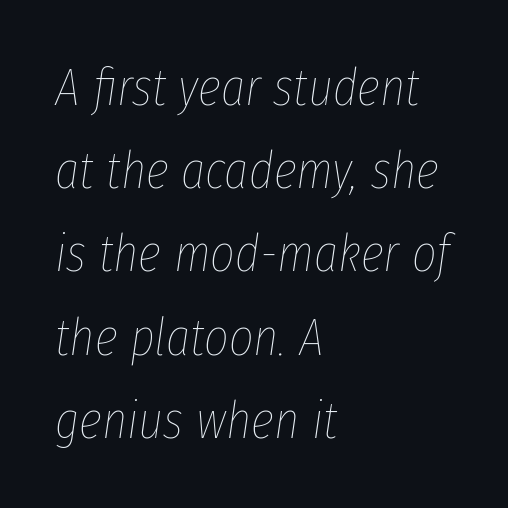
Q: Is the text bold? A: No.
Q: Is the text italic (slanted)? A: Yes, it leans right by about 8 degrees.
Q: Is the text underlined? A: No.
Q: How is the paragraph aligned? A: Left-aligned.
Q: Is the spacing between letters normal or unusually wide? A: Normal.
Q: Is the spacing between lines tight, normal or loose? A: Normal.
Q: Width (condensed, normal, or wide)? A: Condensed.
Q: Stroke contrast? A: Low.
Q: x-height? A: Medium.
Q: Monospaced? A: No.
